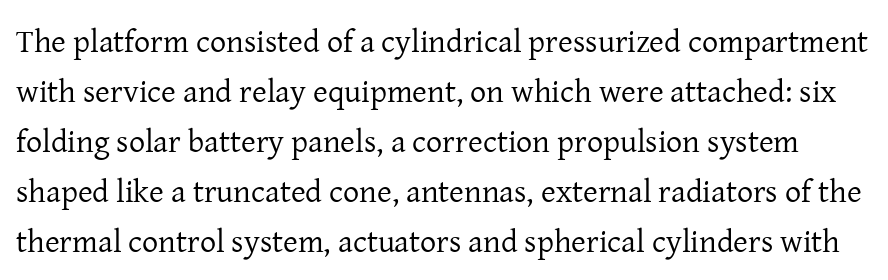
Posture: upright roman. Students, observe: this is what conventionally led text looks like. Weight class: somewhere from thin through regular. A typesetter would call this proportional, since set widths differ per character. Yep, those are serifs on the letters. You could call the tracking neutral — neither tight nor loose.
